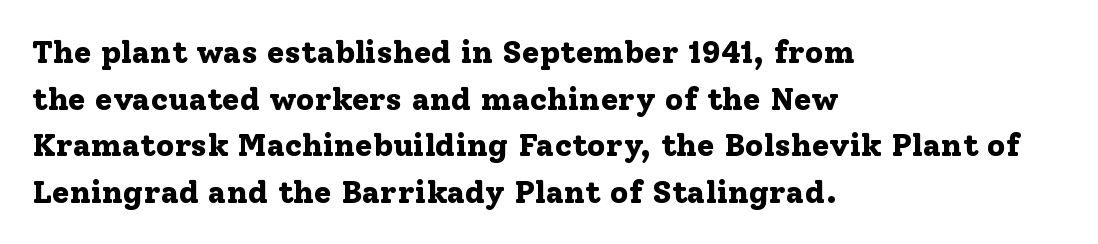
{"serif": "yes", "italic": "no", "bold": "yes", "weight": "bold", "width": "normal", "stroke_contrast": "low", "x_height": "medium", "monospaced": "no", "underline": "no", "align": "left", "line_spacing": "normal", "line_spacing_ratio": 1.46, "letter_spacing": "normal", "letter_spacing_em": 0.0, "glyph_px": 32}
